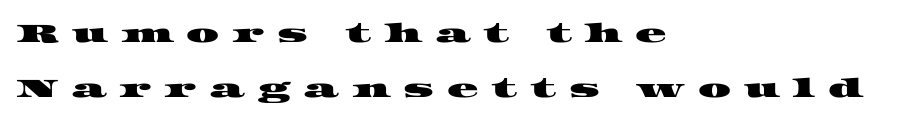
Q: Is the text underlined? A: No.
Q: How is the paragraph aligned? A: Left-aligned.
Q: Is the spacing between letters normal or unusually wide? A: Unusually wide.
Q: Is the spacing between lines tight, normal or loose? A: Loose.
